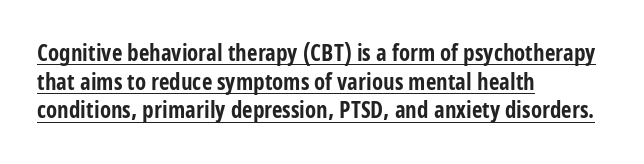
A student would call this left alignment; a typographer would say flush left, rag right. Strokes here are thick enough to call this a true bold. A normal amount of white space separates one row of letters from the next. The passage shown has conventional tracking throughout. In terms of posture, this sample is upright.
